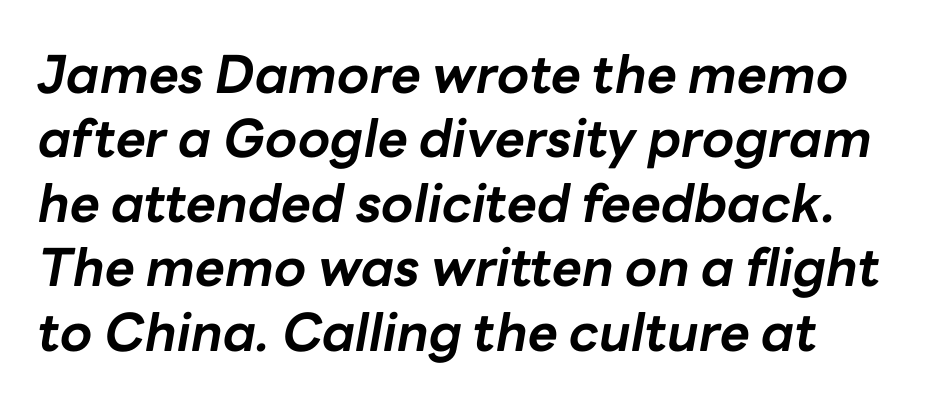
Q: Is the text bold? A: Yes.
Q: Is the text italic (slanted)? A: Yes, it leans right by about 10 degrees.
Q: Is the text underlined? A: No.
Q: How is the paragraph aligned? A: Left-aligned.
Q: Is the spacing between letters normal or unusually wide? A: Normal.
Q: Width (condensed, normal, or wide)? A: Normal.
Q: Stroke contrast? A: Low.
Q: x-height? A: Medium.
Q: Monospaced? A: No.
